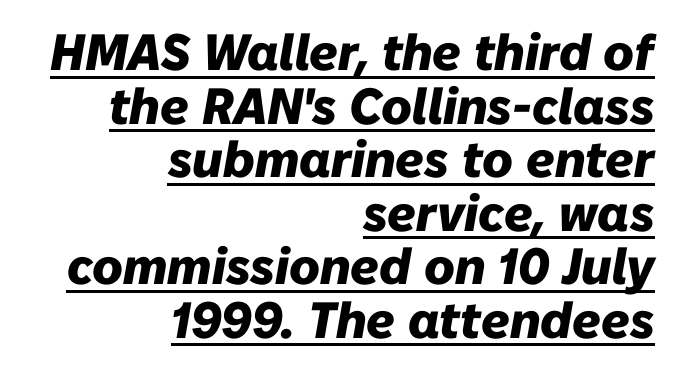
Compared with undecorated copy, this sample adds a rule below the words. Yep, that's italic — everything's leaning. The paragraph shown leans on its right margin. The strokes are fattened all the way to bold. These lines keep a tight, regular rhythm from letter to letter.
